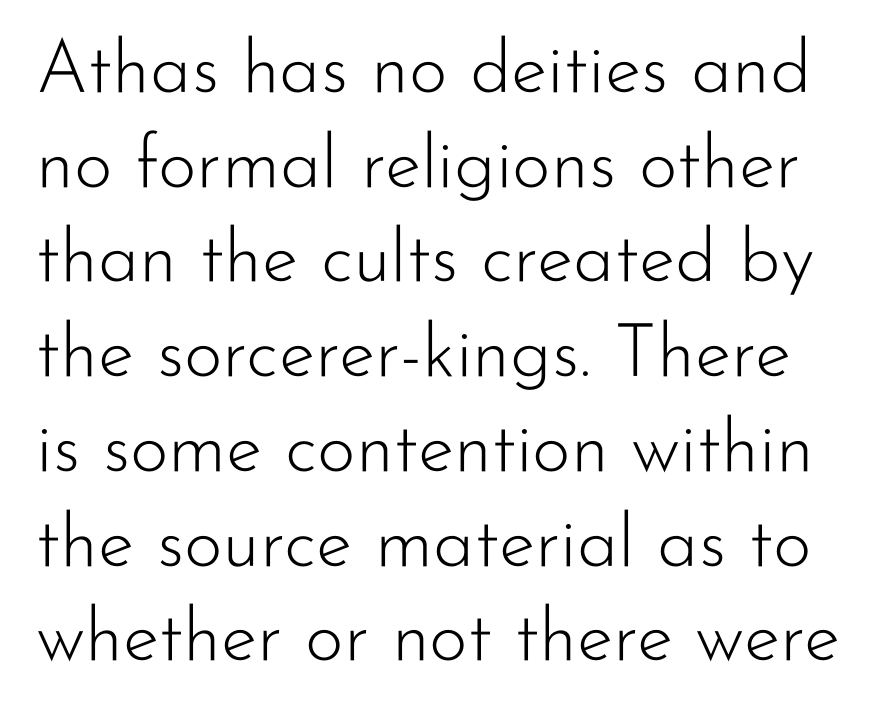
{"serif": "no", "italic": "no", "bold": "no", "weight": "light", "width": "normal", "stroke_contrast": "low", "x_height": "small", "monospaced": "no", "underline": "no", "line_spacing": "normal", "line_spacing_ratio": 1.28, "letter_spacing": "normal", "letter_spacing_em": 0.0, "glyph_px": 74}
